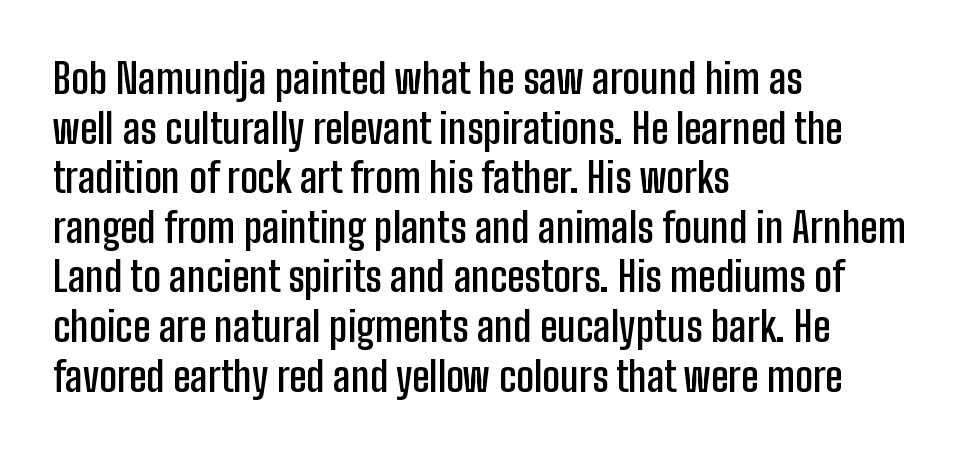
Q: Is the text bold? A: Semi-bold.
Q: Is the text italic (slanted)? A: No, it is upright.
Q: Is the typeface a serif or a sans-serif typeface? A: Sans-serif.
Q: Is the text underlined? A: No.
Q: How is the paragraph aligned? A: Left-aligned.
Q: Is the spacing between letters normal or unusually wide? A: Normal.
Q: Width (condensed, normal, or wide)? A: Condensed.
Q: Stroke contrast? A: Low.
Q: x-height? A: Medium.
Q: Monospaced? A: No.
